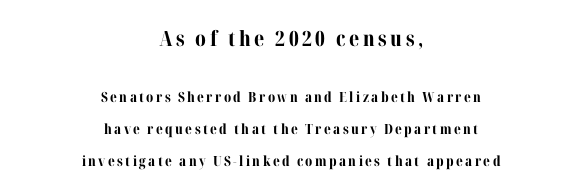
These lines were composed using upright roman letters. Every row of glyphs is offset so its center matches the block's center. Any mark beneath the type? The region is blank. Heavy, bold letterforms. Which of the two is more prominent by size? The first, at the top. Does the leading feel generous? Absolutely, it's lavish.
